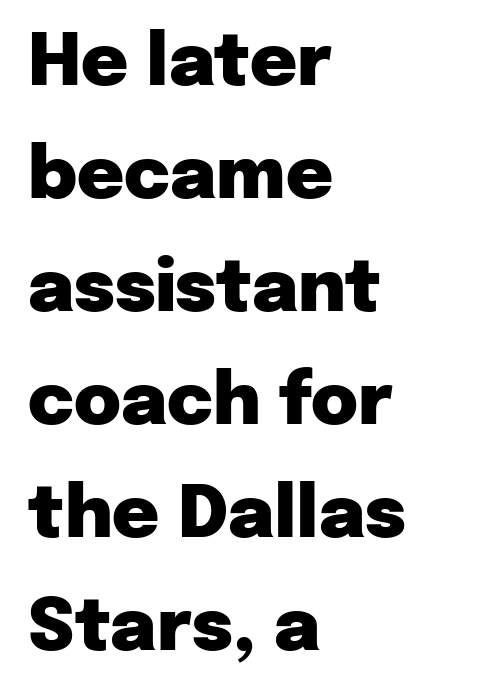
{"serif": "no", "italic": "no", "bold": "yes", "weight": "heavy", "width": "normal", "stroke_contrast": "low", "x_height": "medium", "monospaced": "no", "underline": "no", "align": "left", "line_spacing": "normal", "line_spacing_ratio": 1.57, "letter_spacing": "normal", "letter_spacing_em": 0.0, "glyph_px": 72}
